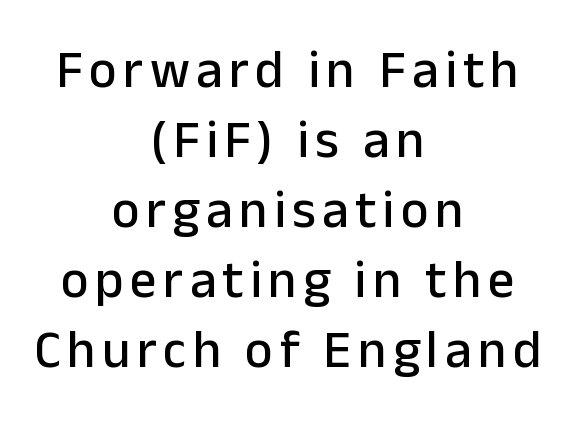
Q: Is the text italic (slanted)? A: No, it is upright.
Q: Is the typeface a serif or a sans-serif typeface? A: Sans-serif.
Q: Is the text underlined? A: No.
Q: How is the paragraph aligned? A: Centered.
Q: Is the spacing between lines tight, normal or loose? A: Normal.
Q: Width (condensed, normal, or wide)? A: Normal.
Q: Stroke contrast? A: Low.
Q: x-height? A: Medium.
Q: Monospaced? A: No.
